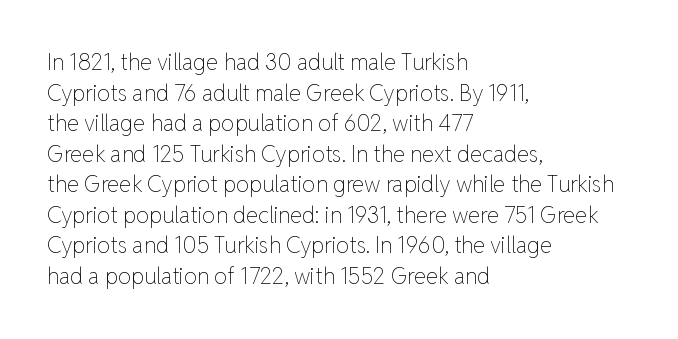
The image shows 22 px text type, upright; set left-aligned, normal line spacing (1.39x), normal letter spacing, not underlined.
